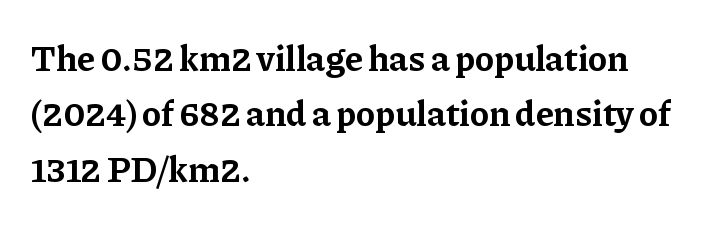
The image shows 36 px bold serif type, upright; set left-aligned, normal line spacing (1.54x), normal letter spacing, not underlined; low stroke contrast and a medium x-height.
